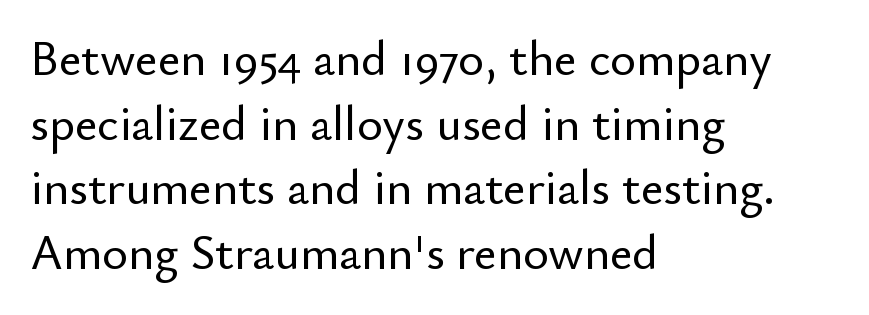
{"serif": "no", "italic": "no", "width": "normal", "stroke_contrast": "low", "x_height": "small", "monospaced": "no", "underline": "no", "align": "left", "line_spacing": "normal", "line_spacing_ratio": 1.32, "letter_spacing": "normal", "letter_spacing_em": 0.0, "glyph_px": 49}
